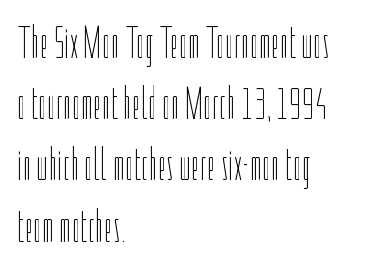
The image shows 45 px thin, condensed type, upright; set left-aligned, normal line spacing (1.36x), normal letter spacing, not underlined; low stroke contrast and a medium x-height.
